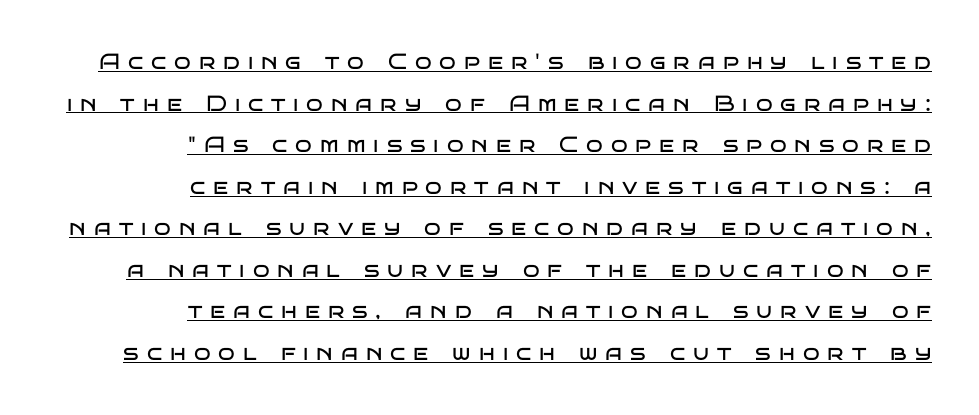
The image shows 22 px text type, upright; set right-aligned, line spacing 1.89x, unusually wide letter spacing (+0.36 em), underlined.
